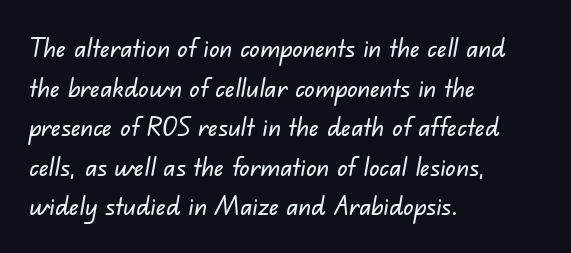
The passage shown is not underscored anywhere. Regarding leading, the lines here are spaced in the standard way. Line starts are locked; line ends wander. No extra tracking has been applied to these lines.
